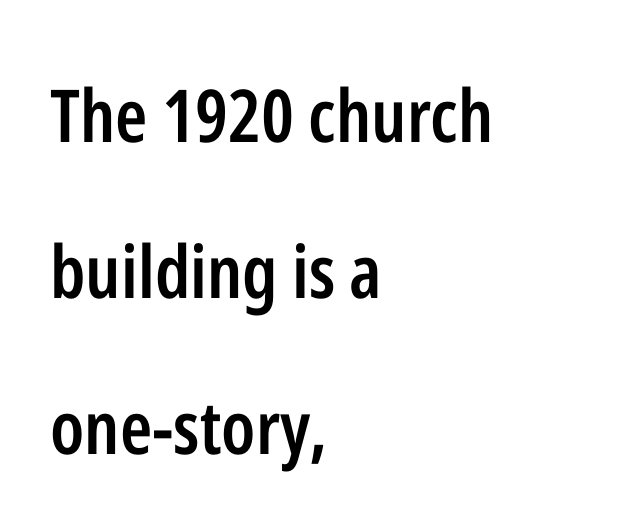
The image shows 73 px semibold, condensed sans-serif type, upright; set left-aligned, loose line spacing (2.14x), normal letter spacing, not underlined; low stroke contrast and a medium x-height.
